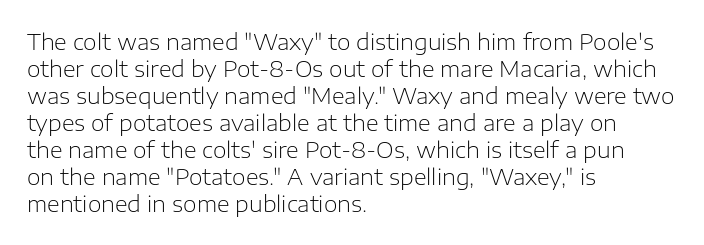
{"italic": "no", "bold": "no", "underline": "no", "align": "left", "line_spacing_ratio": 1.23, "letter_spacing": "normal", "letter_spacing_em": 0.0, "glyph_px": 22}
